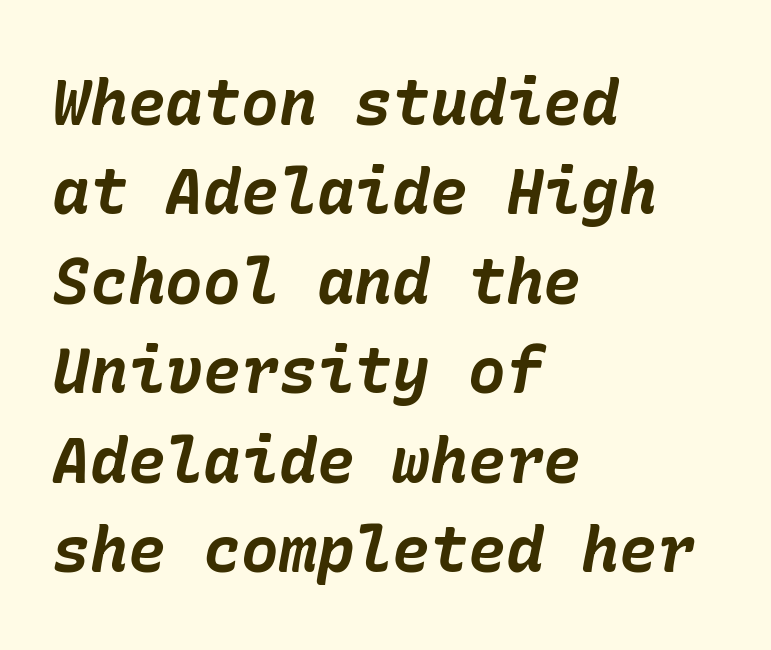
{"italic": "yes", "lean": "right", "slant_degrees": 10, "bold": "yes", "weight": "bold", "width": "normal", "stroke_contrast": "low", "x_height": "medium", "underline": "no", "align": "left", "line_spacing": "normal", "line_spacing_ratio": 1.42, "letter_spacing": "normal", "letter_spacing_em": 0.0, "glyph_px": 63}
